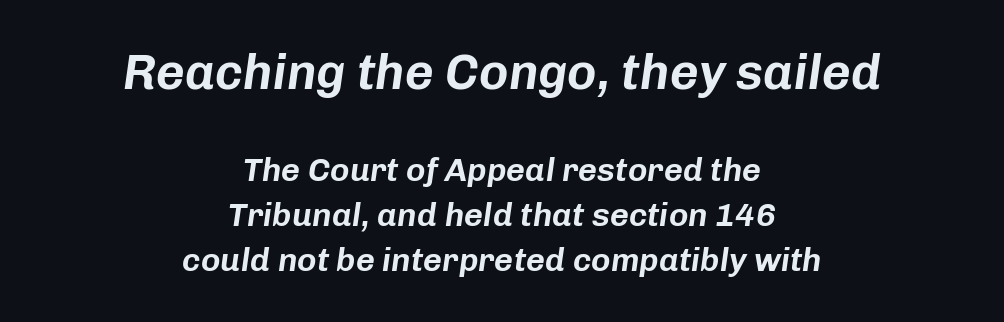
The image shows 50 px text type, italic (leaning right); set centered, normal line spacing (1.35x), normal letter spacing, not underlined; the first (top) block is 1.52x larger; low stroke contrast and a medium x-height.
